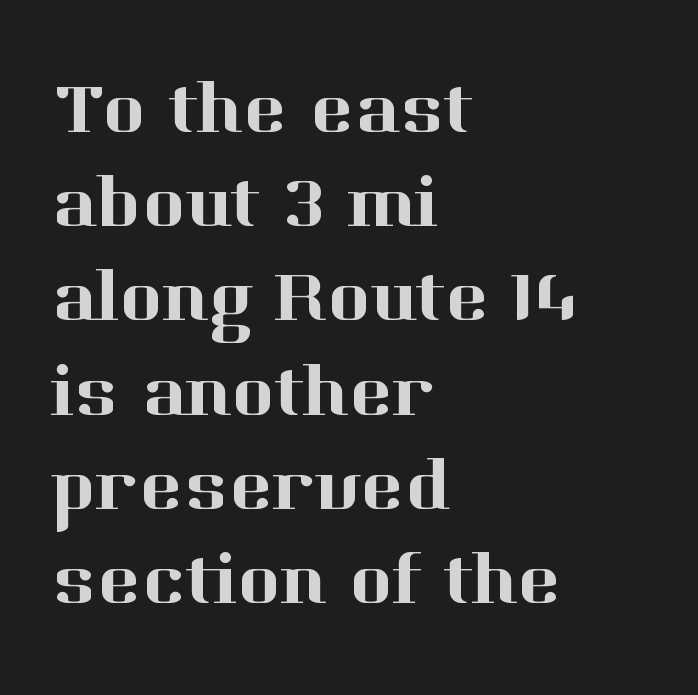
The image shows 73 px serif type, upright; set left-aligned, normal line spacing (1.29x), normal letter spacing, not underlined; high stroke contrast and a medium x-height.
